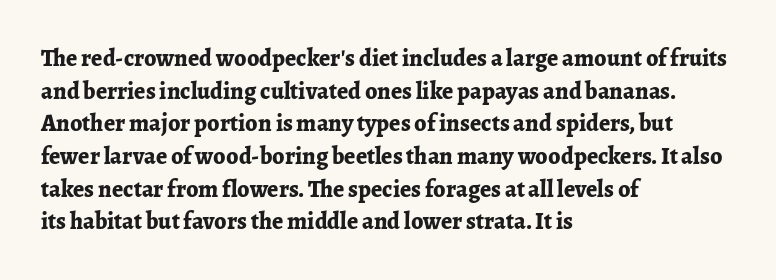
Q: Is the text bold? A: Yes.
Q: Is the text italic (slanted)? A: No, it is upright.
Q: Is the text underlined? A: No.
Q: How is the paragraph aligned? A: Left-aligned.
Q: Is the spacing between letters normal or unusually wide? A: Normal.
Q: Is the spacing between lines tight, normal or loose? A: Normal.
